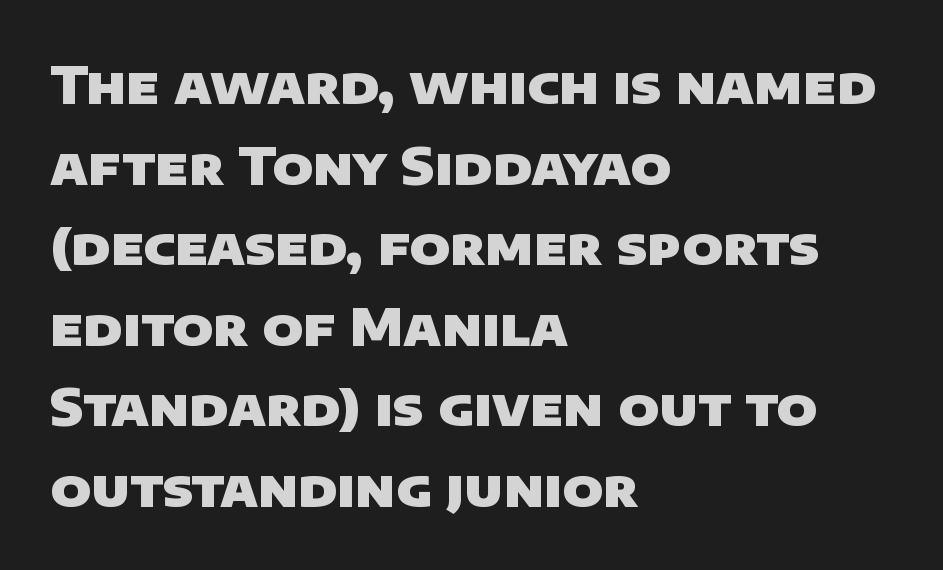
The image shows 52 px heavy sans-serif type; set left-aligned, normal line spacing (1.55x), normal letter spacing, not underlined; low stroke contrast and a large x-height.
